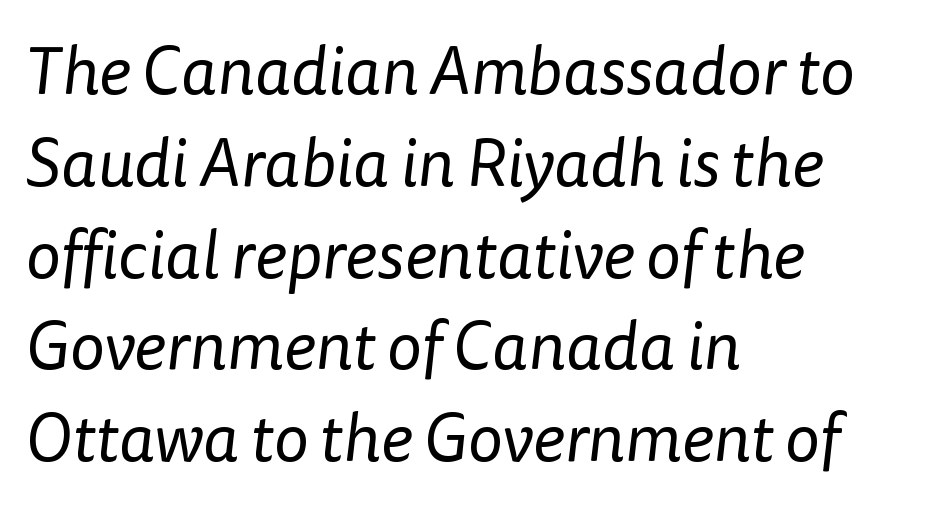
Q: Is the text bold? A: No.
Q: Is the typeface a serif or a sans-serif typeface? A: Sans-serif.
Q: Is the text underlined? A: No.
Q: How is the paragraph aligned? A: Left-aligned.
Q: Is the spacing between letters normal or unusually wide? A: Normal.
Q: Is the spacing between lines tight, normal or loose? A: Normal.
Q: Width (condensed, normal, or wide)? A: Normal.
Q: Stroke contrast? A: Low.
Q: x-height? A: Medium.
Q: Monospaced? A: No.
